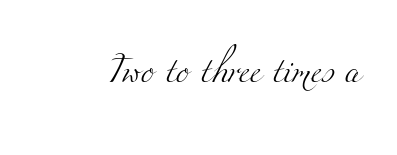
Q: Is the text bold? A: No.
Q: Is the text underlined? A: No.
Q: Is the spacing between letters normal or unusually wide? A: Normal.
